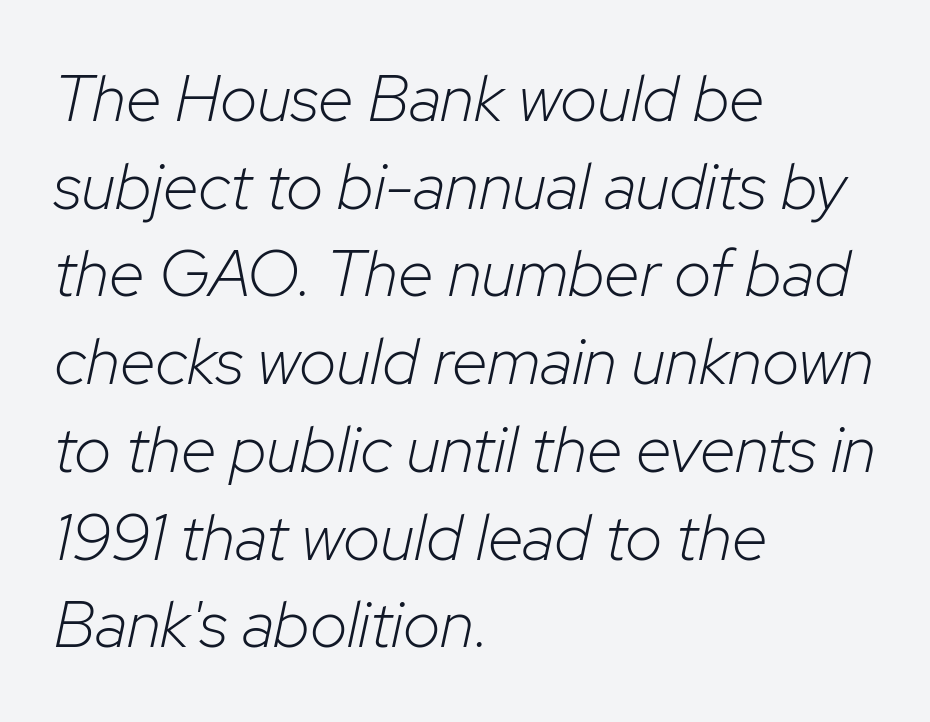
Q: Is the text bold? A: No.
Q: Is the text italic (slanted)? A: Yes, it leans right by about 12 degrees.
Q: Is the text underlined? A: No.
Q: How is the paragraph aligned? A: Left-aligned.
Q: Is the spacing between letters normal or unusually wide? A: Normal.
Q: Is the spacing between lines tight, normal or loose? A: Normal.
Q: Width (condensed, normal, or wide)? A: Normal.
Q: Stroke contrast? A: Low.
Q: x-height? A: Medium.
Q: Monospaced? A: No.
